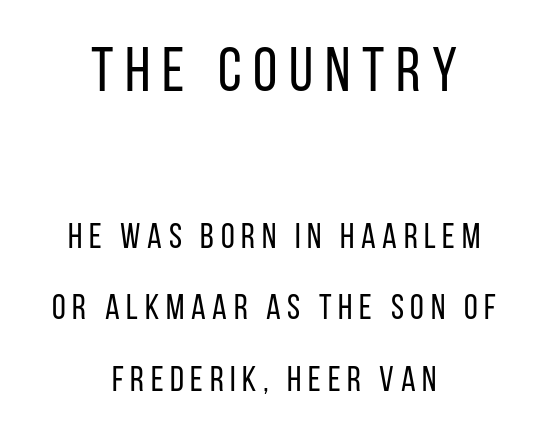
A clean baseline with only descenders dipping below it. Horizontally, the lines are justified to the midpoint only. The typography opts for an upright posture over an oblique one. The upper block of text is set noticeably larger than the block beneath it. The passage shown is not bold in any degree.
